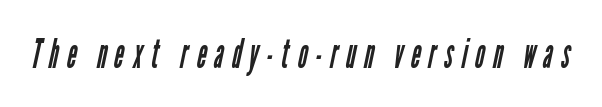
Q: Is the text bold? A: No.
Q: Is the typeface a serif or a sans-serif typeface? A: Sans-serif.
Q: Is the text underlined? A: No.
Q: Is the spacing between letters normal or unusually wide? A: Unusually wide.
Q: Width (condensed, normal, or wide)? A: Condensed.
Q: Stroke contrast? A: Low.
Q: x-height? A: Medium.
Q: Monospaced? A: No.
